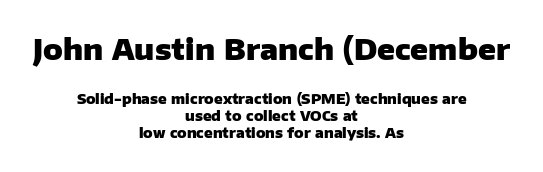
{"serif": "no", "italic": "no", "bold": "yes", "weight": "heavy", "width": "normal", "stroke_contrast": "low", "x_height": "medium", "monospaced": "no", "underline": "no", "align": "center", "line_spacing_ratio": 1.22, "letter_spacing": "normal", "letter_spacing_em": 0.0, "larger_block": "first", "size_ratio": 2.07, "glyph_px": 29}
